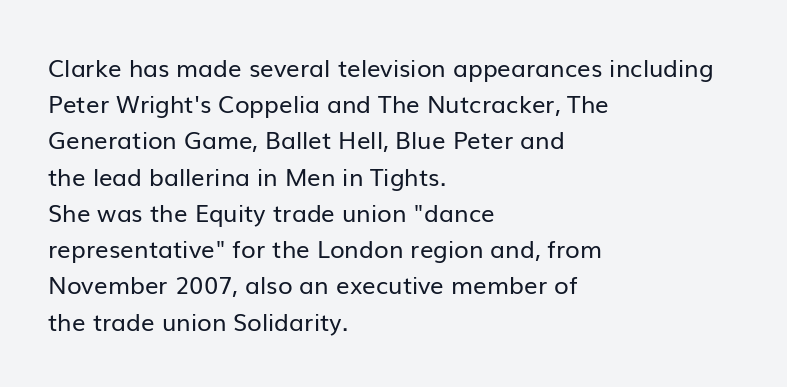
{"italic": "no", "bold": "no", "underline": "no", "align": "left", "line_spacing": "normal", "line_spacing_ratio": 1.51, "letter_spacing": "normal", "letter_spacing_em": 0.0, "glyph_px": 24}
